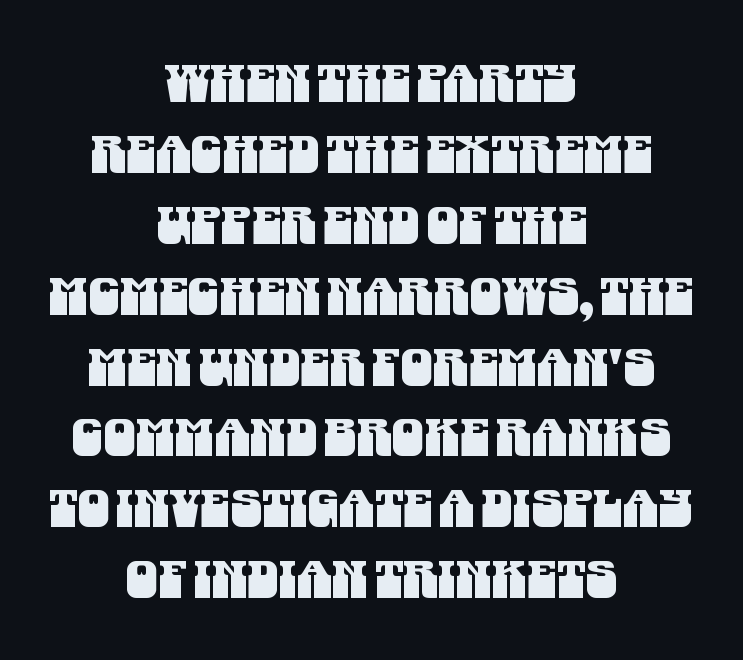
The lines sit at an ordinary, default distance from one another. The whitespace from short lines is split evenly between both sides. Nobody drew a line under any word here. Inter-character spacing is left at the font's built-in metrics.
